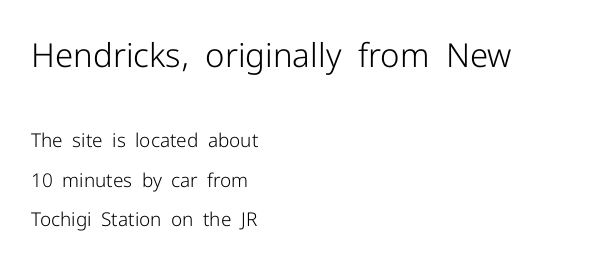
The image shows 33 px light sans-serif type, upright; set left-aligned, loose line spacing (2.08x), normal letter spacing, not underlined; the first (top) block is 1.74x larger; low stroke contrast and a medium x-height.
